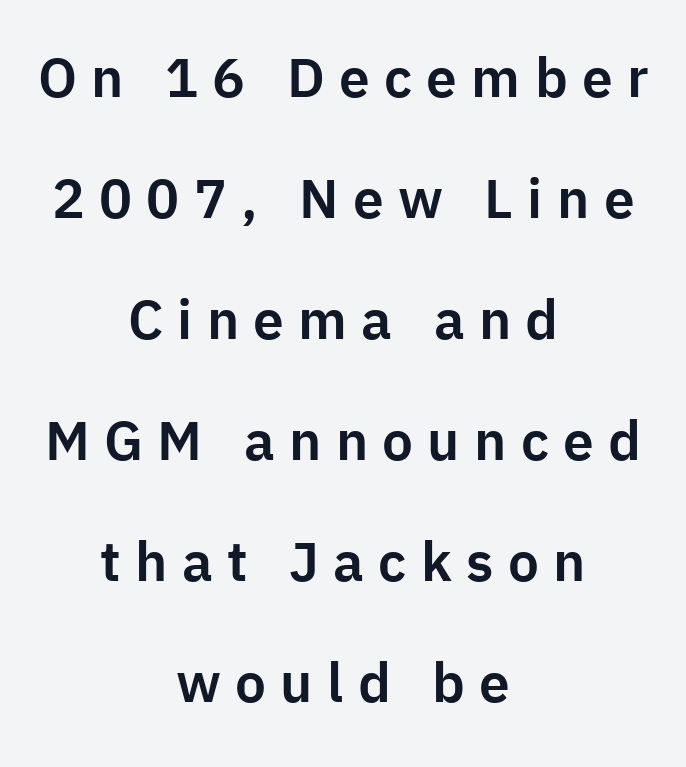
Q: Is the text italic (slanted)? A: No, it is upright.
Q: Is the typeface a serif or a sans-serif typeface? A: Sans-serif.
Q: Is the text underlined? A: No.
Q: How is the paragraph aligned? A: Centered.
Q: Is the spacing between letters normal or unusually wide? A: Unusually wide.
Q: Is the spacing between lines tight, normal or loose? A: Loose.
Q: Width (condensed, normal, or wide)? A: Normal.
Q: Stroke contrast? A: Low.
Q: x-height? A: Medium.
Q: Monospaced? A: No.
